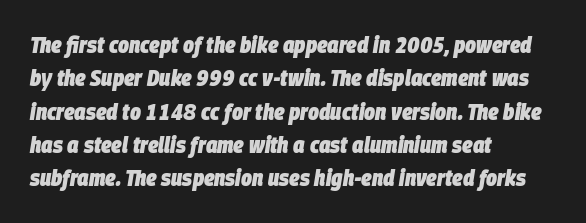
{"italic": "yes", "lean": "right", "slant_degrees": 9, "bold": "yes", "underline": "no", "align": "left", "line_spacing": "normal", "line_spacing_ratio": 1.45, "letter_spacing": "normal", "letter_spacing_em": 0.0, "glyph_px": 23}
